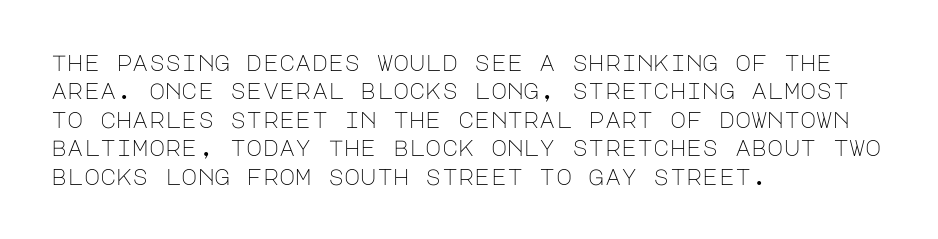
{"italic": "no", "bold": "no", "underline": "no", "align": "left", "line_spacing": "normal", "line_spacing_ratio": 1.29, "letter_spacing": "normal", "letter_spacing_em": 0.0, "glyph_px": 22}
